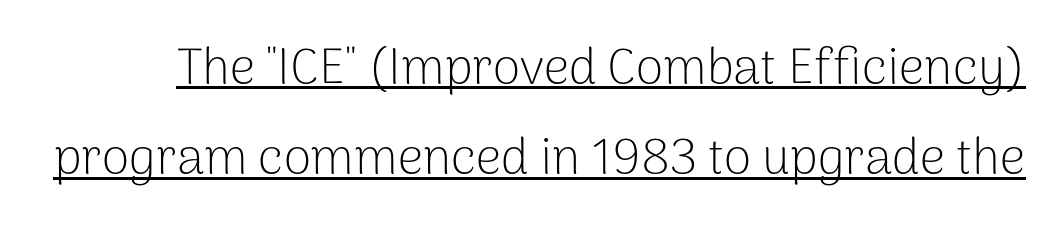
The image shows 50 px light sans-serif type, upright; set line spacing 1.81x, normal letter spacing, underlined; low stroke contrast and a medium x-height.
